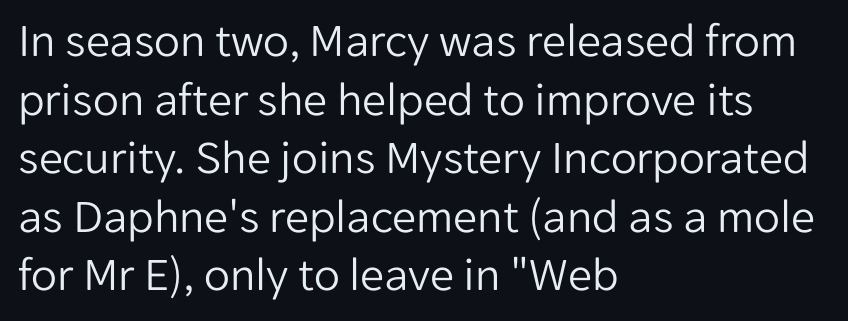
{"serif": "no", "italic": "no", "bold": "no", "weight": "light", "width": "normal", "stroke_contrast": "low", "x_height": "medium", "monospaced": "no", "underline": "no", "align": "left", "line_spacing_ratio": 1.22, "letter_spacing": "normal", "letter_spacing_em": 0.0, "glyph_px": 48}
